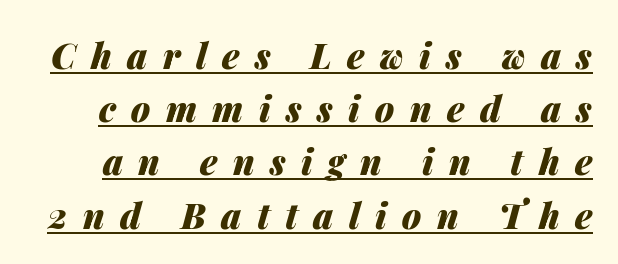
{"italic": "yes", "lean": "right", "slant_degrees": 14, "bold": "yes", "weight": "heavy", "width": "normal", "stroke_contrast": "medium", "x_height": "medium", "monospaced": "no", "underline": "yes", "line_spacing": "normal", "line_spacing_ratio": 1.52, "letter_spacing": "wide", "letter_spacing_em": 0.44, "glyph_px": 35}
